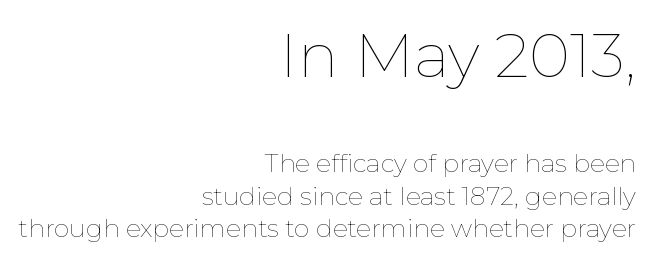
Q: Is the text bold? A: No.
Q: Is the text italic (slanted)? A: No, it is upright.
Q: Is the text underlined? A: No.
Q: How is the paragraph aligned? A: Right-aligned.
Q: Is the spacing between letters normal or unusually wide? A: Normal.
Q: Is the spacing between lines tight, normal or loose? A: Normal.
Q: Which block of text is set in a larger size, the first (top) or the second (bottom)? A: The first (top) one.
Q: Width (condensed, normal, or wide)? A: Normal.
Q: Stroke contrast? A: Low.
Q: x-height? A: Medium.
Q: Monospaced? A: No.
